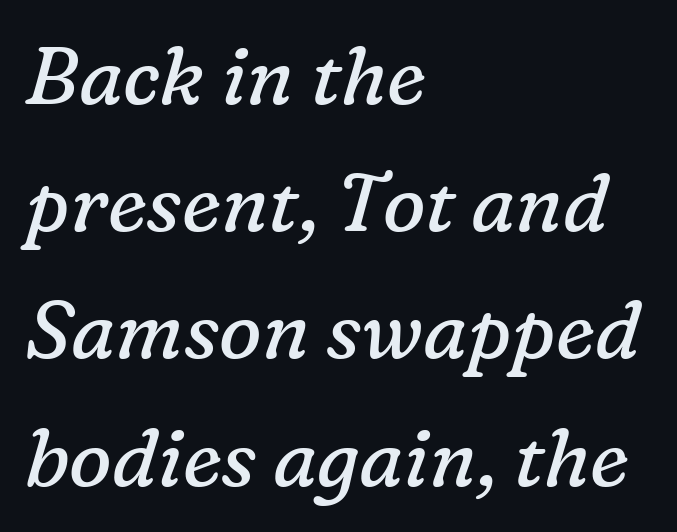
Q: Is the text bold? A: No.
Q: Is the text italic (slanted)? A: Yes, it leans right by about 16 degrees.
Q: Is the typeface a serif or a sans-serif typeface? A: Serif.
Q: Is the text underlined? A: No.
Q: How is the paragraph aligned? A: Left-aligned.
Q: Is the spacing between letters normal or unusually wide? A: Normal.
Q: Is the spacing between lines tight, normal or loose? A: Normal.
Q: Width (condensed, normal, or wide)? A: Normal.
Q: Stroke contrast? A: Low.
Q: x-height? A: Medium.
Q: Monospaced? A: No.
